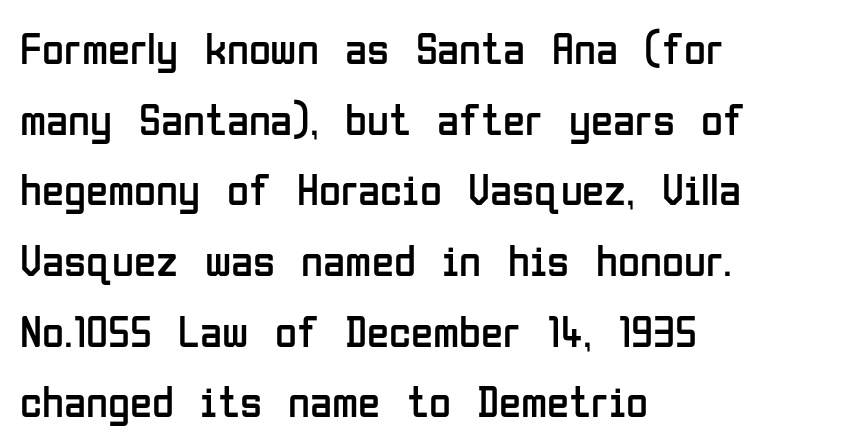
Q: Is the text bold? A: No.
Q: Is the text italic (slanted)? A: No, it is upright.
Q: Is the typeface a serif or a sans-serif typeface? A: Sans-serif.
Q: Is the text underlined? A: No.
Q: How is the paragraph aligned? A: Left-aligned.
Q: Is the spacing between letters normal or unusually wide? A: Normal.
Q: Is the spacing between lines tight, normal or loose? A: Normal.
Q: Width (condensed, normal, or wide)? A: Condensed.
Q: Stroke contrast? A: Low.
Q: x-height? A: Medium.
Q: Monospaced? A: No.
